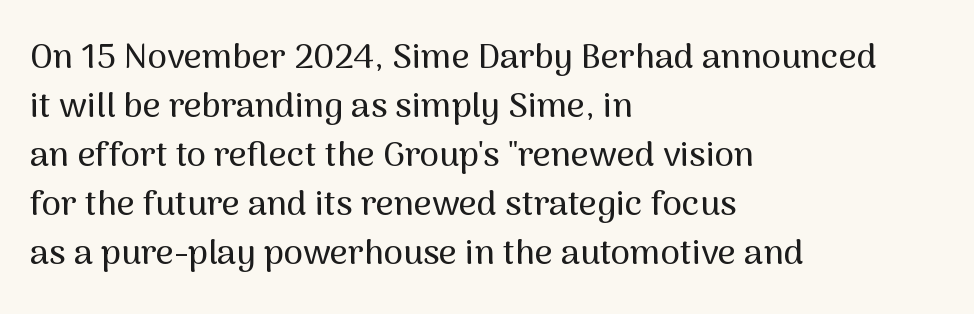
Horizontally, the lines are justified to the leading edge only. Each letter keeps its own natural width here, so spacing adapts to shape. Nope, not italic — everything's standing straight. Each letter's strokes conclude bluntly, with no projecting serifs. The letterforms sit shoulder to shoulder at normal distance.
